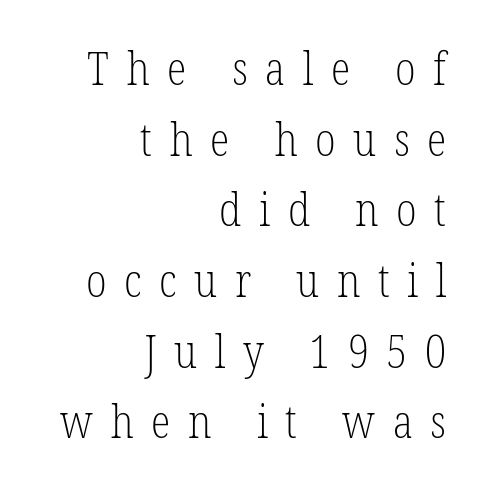
Think of a printed novel: that variable character pitch is what you see here. Rows of type keep a routine distance in the vertical direction. The characters display serif detailing at their extremities. This sample is right-justified, so line beginnings fall wherever the words allow. Is there any slant? The stems are plumb.
